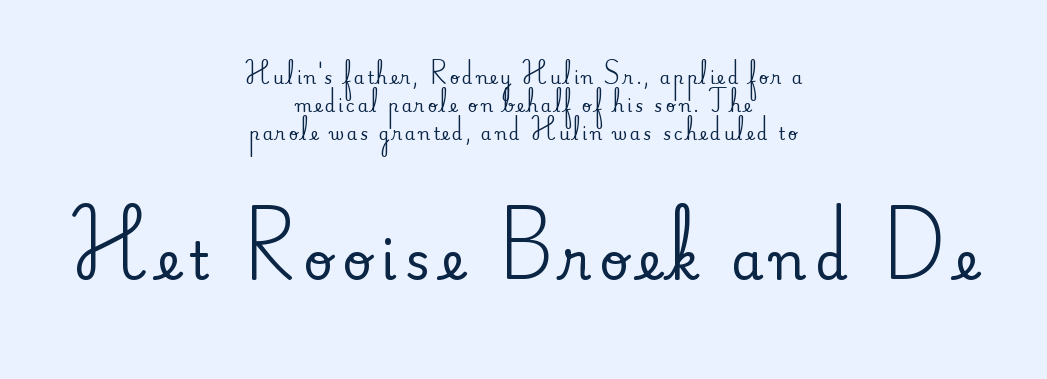
Q: Is the text italic (slanted)? A: No, it is upright.
Q: Is the typeface a serif or a sans-serif typeface? A: Serif.
Q: Is the text underlined? A: No.
Q: How is the paragraph aligned? A: Centered.
Q: Is the spacing between lines tight, normal or loose? A: Normal.
Q: Which block of text is set in a larger size, the first (top) or the second (bottom)? A: The second (bottom) one.
Q: Width (condensed, normal, or wide)? A: Normal.
Q: Stroke contrast? A: Medium.
Q: x-height? A: Small.
Q: Monospaced? A: No.
